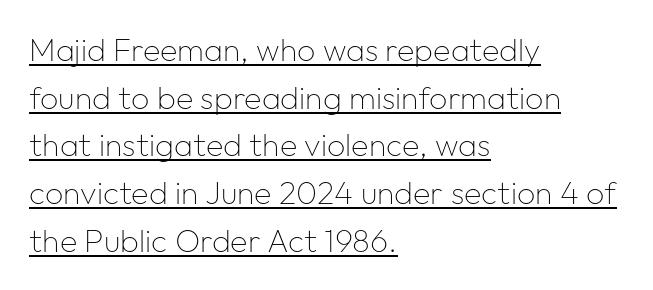
{"serif": "no", "italic": "no", "bold": "no", "weight": "thin", "width": "normal", "stroke_contrast": "low", "x_height": "medium", "monospaced": "no", "underline": "yes", "align": "left", "line_spacing": "normal", "line_spacing_ratio": 1.49, "letter_spacing": "normal", "letter_spacing_em": 0.0, "glyph_px": 32}
